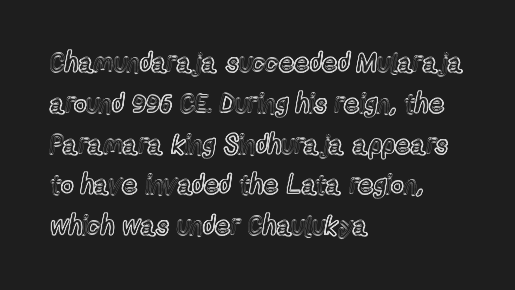
Descenders hang freely into open space. The rag falls on the right side of this text block. No extra tracking has been applied to these lines. Does the leading feel generous? No, just average.
